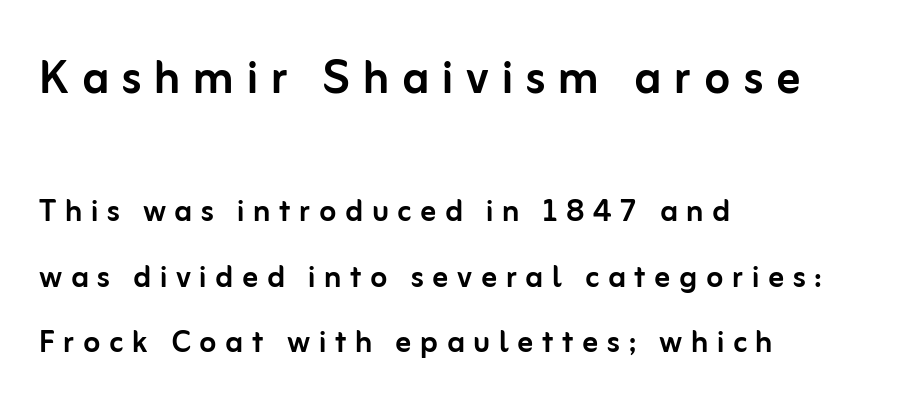
You could not count columns in this text — the font is proportionally spaced. The passage shown stacks its lines at a standard gap. Caption: multi-line text, flush left, ragged right. Do the letters lean? They stand straight. Compare the two chunks: the upper has the greater cap height.
